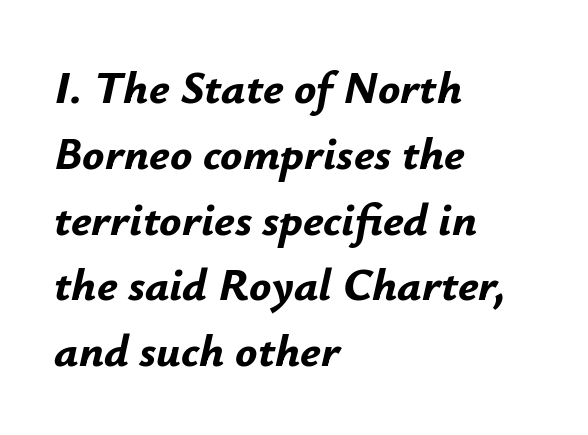
{"italic": "yes", "lean": "right", "slant_degrees": 12, "bold": "yes", "weight": "bold", "width": "normal", "stroke_contrast": "low", "x_height": "small", "monospaced": "no", "underline": "no", "align": "left", "line_spacing": "normal", "line_spacing_ratio": 1.43, "letter_spacing": "normal", "letter_spacing_em": 0.0, "glyph_px": 46}
